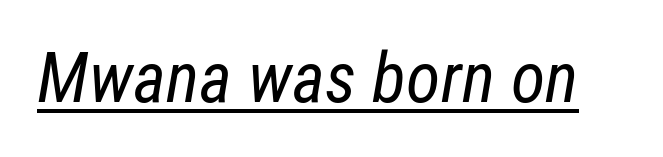
The string is rendered with underlining switched on. Quick note: italic. The letters advance in unequal steps, a hallmark of proportional type. Honestly, the letter spacing is just normal — you wouldn't notice it.
